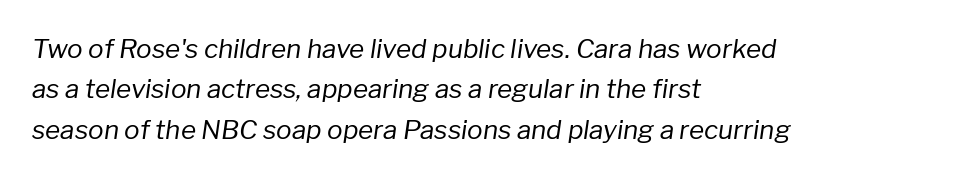
The image shows 26 px text type, italic (leaning right); set left-aligned, normal line spacing (1.55x), normal letter spacing, not underlined.
